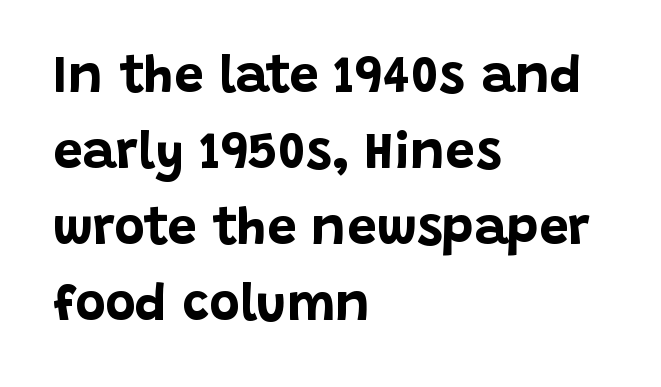
{"serif": "no", "italic": "no", "bold": "yes", "weight": "bold", "width": "normal", "stroke_contrast": "low", "x_height": "large", "monospaced": "no", "underline": "no", "align": "left", "line_spacing": "normal", "line_spacing_ratio": 1.46, "letter_spacing": "normal", "letter_spacing_em": 0.0, "glyph_px": 52}
